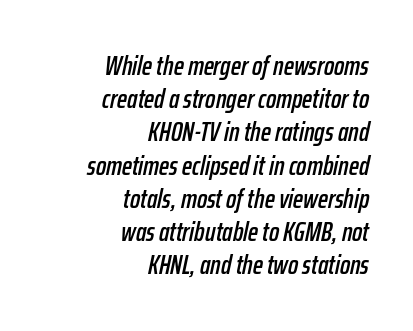
There is no visible air inserted between adjacent glyphs. The rendering anchors every line to the right-hand side. Glance below the letters and you will spot only blank space. A typesetter would mark this as italic.
